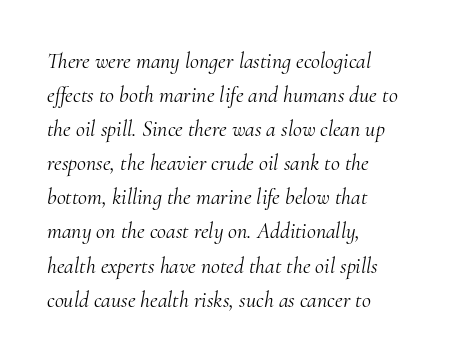
Q: Is the text bold? A: No.
Q: Is the text italic (slanted)? A: Yes, it leans right by about 10 degrees.
Q: Is the text underlined? A: No.
Q: How is the paragraph aligned? A: Left-aligned.
Q: Is the spacing between letters normal or unusually wide? A: Normal.
Q: Is the spacing between lines tight, normal or loose? A: Normal.
